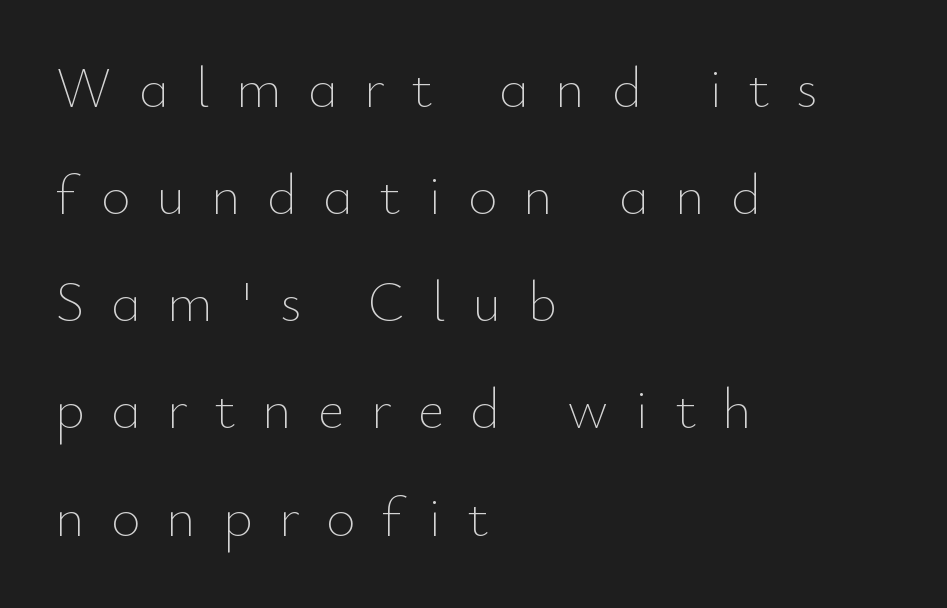
Q: Is the text bold? A: No.
Q: Is the text italic (slanted)? A: No, it is upright.
Q: Is the text underlined? A: No.
Q: How is the paragraph aligned? A: Left-aligned.
Q: Is the spacing between letters normal or unusually wide? A: Unusually wide.
Q: Width (condensed, normal, or wide)? A: Normal.
Q: Stroke contrast? A: Low.
Q: x-height? A: Small.
Q: Monospaced? A: No.
